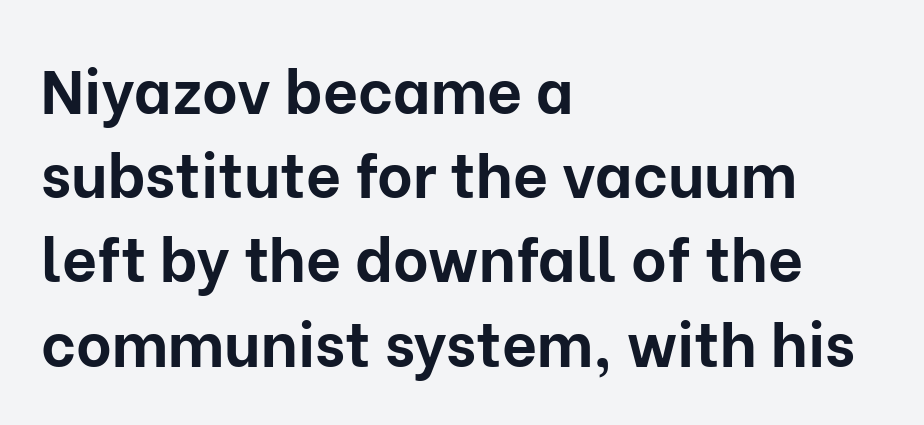
Q: Is the text bold? A: Yes.
Q: Is the text italic (slanted)? A: No, it is upright.
Q: Is the typeface a serif or a sans-serif typeface? A: Sans-serif.
Q: Is the text underlined? A: No.
Q: How is the paragraph aligned? A: Left-aligned.
Q: Is the spacing between letters normal or unusually wide? A: Normal.
Q: Is the spacing between lines tight, normal or loose? A: Normal.
Q: Width (condensed, normal, or wide)? A: Normal.
Q: Stroke contrast? A: Low.
Q: x-height? A: Medium.
Q: Monospaced? A: No.
